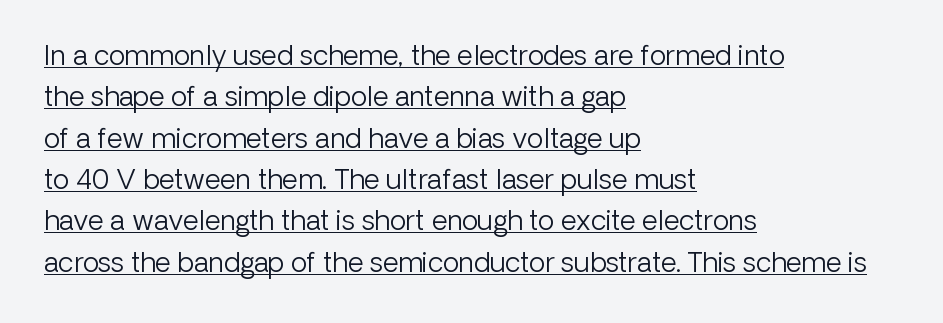
The image shows 27 px text type, upright; set left-aligned, normal line spacing (1.53x), normal letter spacing, underlined.
